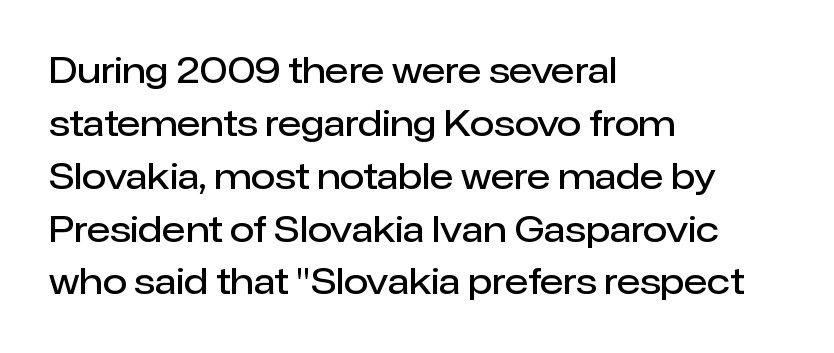
The image shows 35 px semibold sans-serif type, upright; set left-aligned, normal line spacing (1.51x), normal letter spacing, not underlined; low stroke contrast and a medium x-height.
